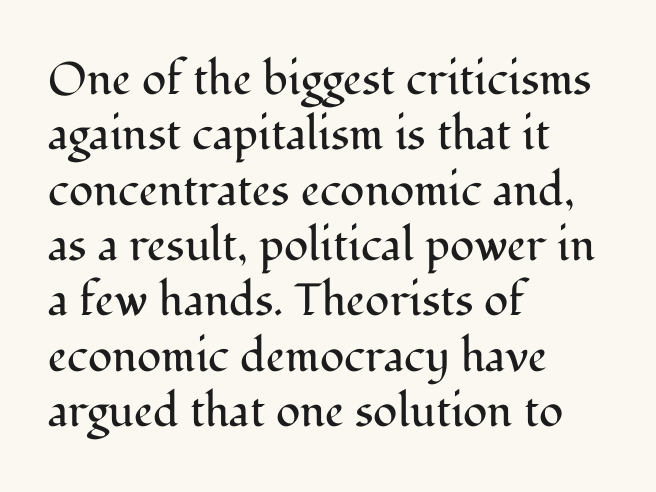
Q: Is the text bold? A: No.
Q: Is the text italic (slanted)? A: No, it is upright.
Q: Is the typeface a serif or a sans-serif typeface? A: Serif.
Q: Is the text underlined? A: No.
Q: How is the paragraph aligned? A: Left-aligned.
Q: Is the spacing between letters normal or unusually wide? A: Normal.
Q: Width (condensed, normal, or wide)? A: Normal.
Q: Stroke contrast? A: Medium.
Q: x-height? A: Medium.
Q: Monospaced? A: No.
